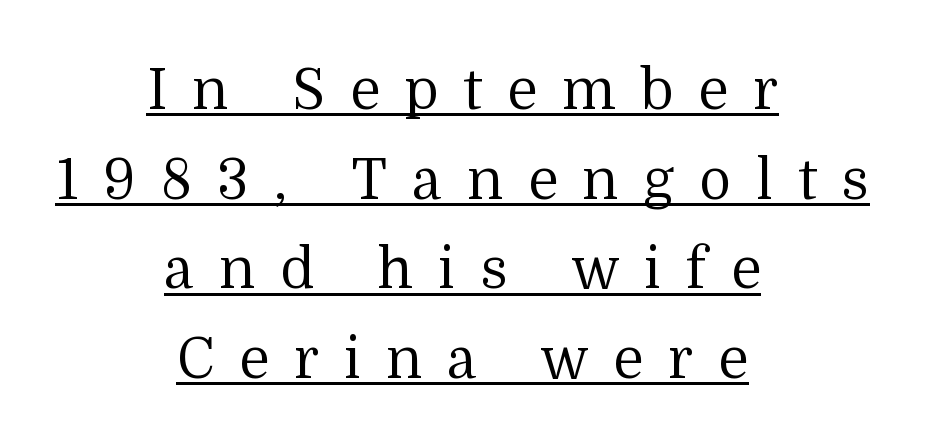
The letters are spread apart with noticeably loose tracking. Ink coverage per letter is moderate at most. Honestly, the underline is the first thing you notice here. These lines stack symmetrically, like a column narrowing and widening about its center. In terms of leading, this rendering sits right in the middle.
